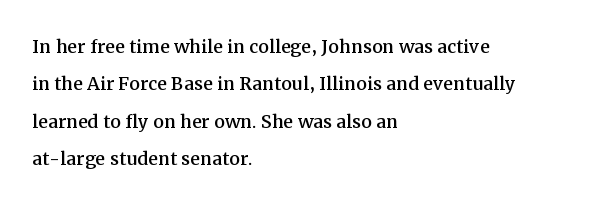
The image shows 24 px text type, upright; set left-aligned, normal line spacing (1.56x), normal letter spacing, not underlined.
